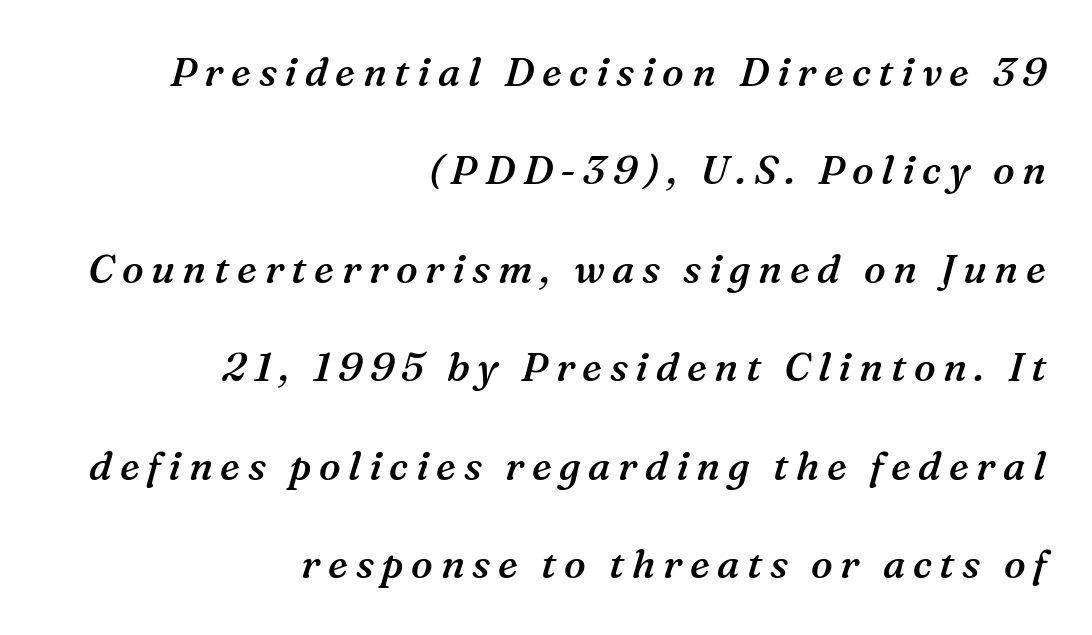
{"serif": "yes", "italic": "yes", "lean": "right", "slant_degrees": 16, "bold": "semi", "weight": "semibold", "width": "normal", "stroke_contrast": "medium", "x_height": "medium", "monospaced": "no", "underline": "no", "align": "right", "line_spacing": "loose", "line_spacing_ratio": 2.46, "glyph_px": 40}
